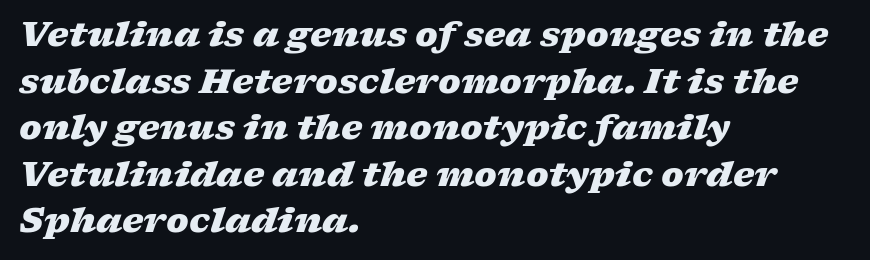
Q: Is the text bold? A: Yes.
Q: Is the text italic (slanted)? A: Yes, it leans right by about 17 degrees.
Q: Is the text underlined? A: No.
Q: How is the paragraph aligned? A: Left-aligned.
Q: Is the spacing between letters normal or unusually wide? A: Normal.
Q: Is the spacing between lines tight, normal or loose? A: Normal.
Q: Width (condensed, normal, or wide)? A: Wide.
Q: Stroke contrast? A: Low.
Q: x-height? A: Medium.
Q: Monospaced? A: No.
